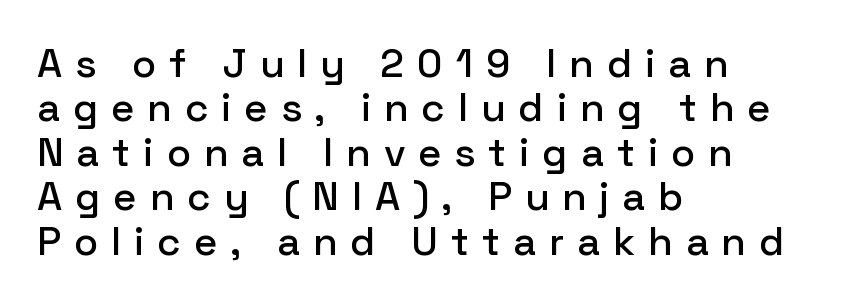
Each new line begins almost immediately beneath the previous one. Short note: letters widely spaced. It's the straight-up-and-down kind of type. In CSS terms this would be text-align: left.
